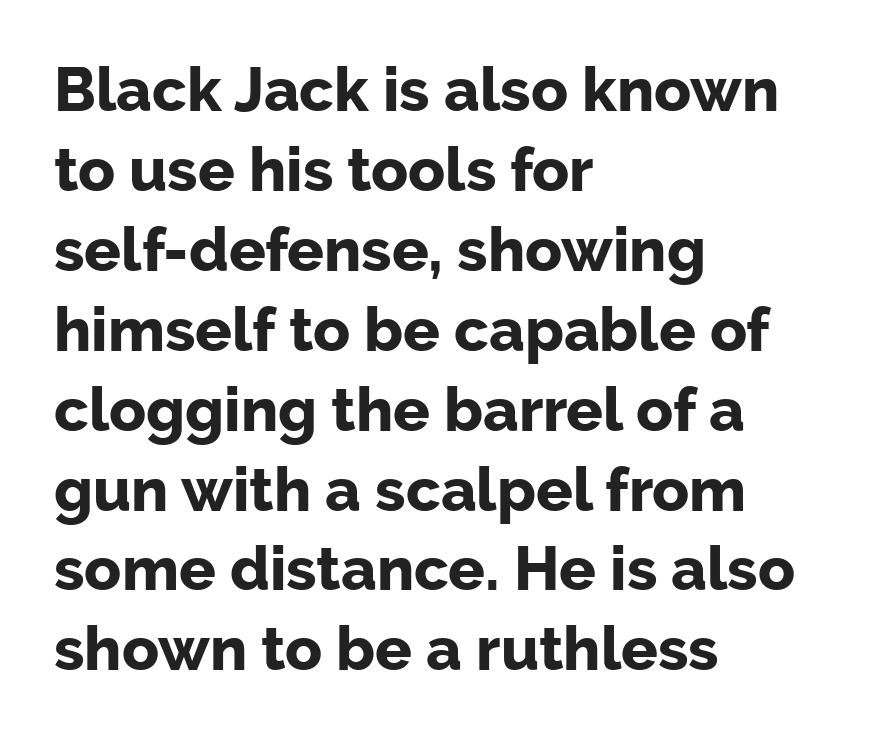
These lines are set flush left with a ragged right edge. Stroke terminals: plain, sans-serif. Glyph-to-glyph distance matches everyday printed text. Students, observe: this is what conventionally led text looks like.
